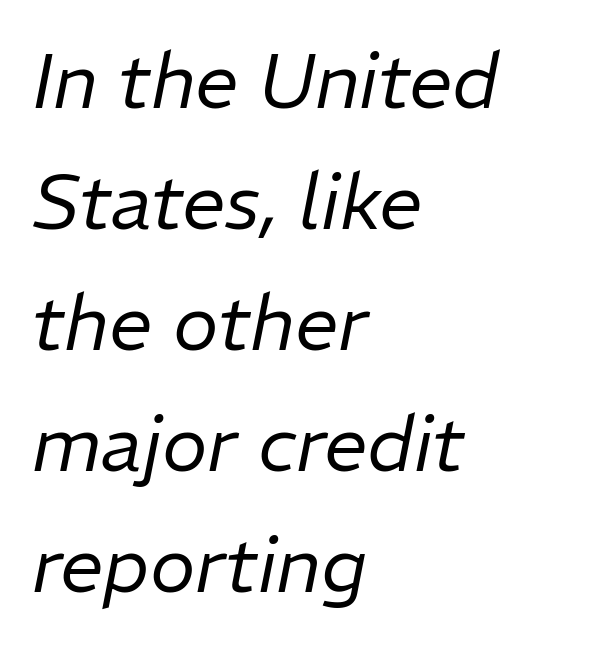
Q: Is the text bold? A: No.
Q: Is the text italic (slanted)? A: Yes, it leans right by about 11 degrees.
Q: Is the text underlined? A: No.
Q: How is the paragraph aligned? A: Left-aligned.
Q: Is the spacing between letters normal or unusually wide? A: Normal.
Q: Is the spacing between lines tight, normal or loose? A: Normal.
Q: Width (condensed, normal, or wide)? A: Normal.
Q: Stroke contrast? A: Low.
Q: x-height? A: Medium.
Q: Monospaced? A: No.
